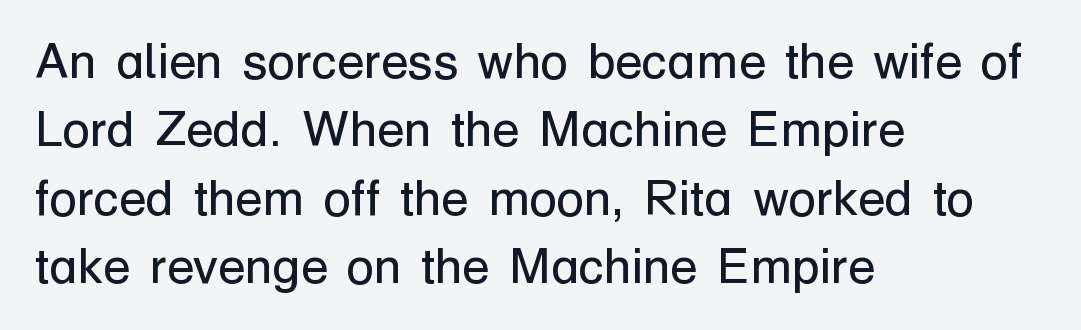
The image shows 50 px regular-weight sans-serif type, upright; set left-aligned, normal line spacing (1.37x), normal letter spacing, not underlined; low stroke contrast and a medium x-height.
